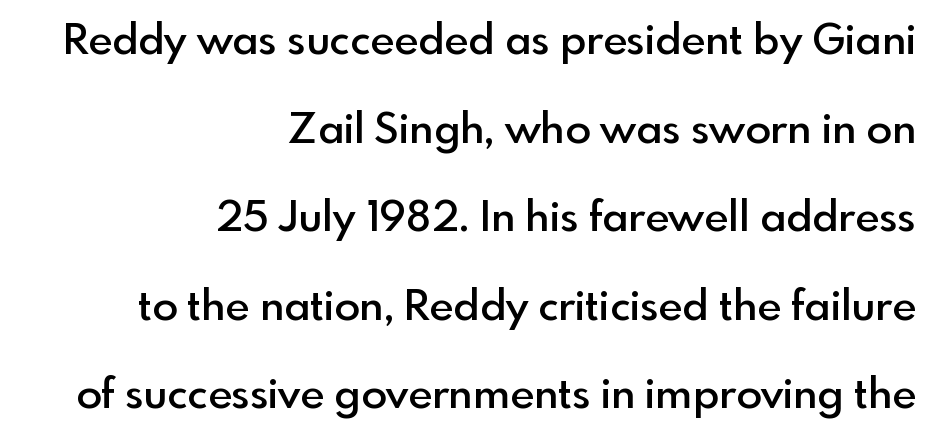
The image shows 42 px semibold sans-serif type, upright; set right-aligned, loose line spacing (2.11x), normal letter spacing, not underlined; a small x-height.
